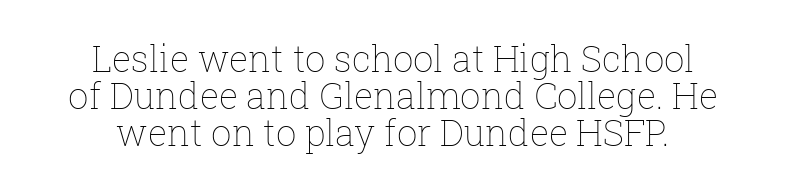
The image shows 36 px thin type, upright; set centered, tight line spacing (1.03x), normal letter spacing, not underlined; low stroke contrast and a medium x-height.
